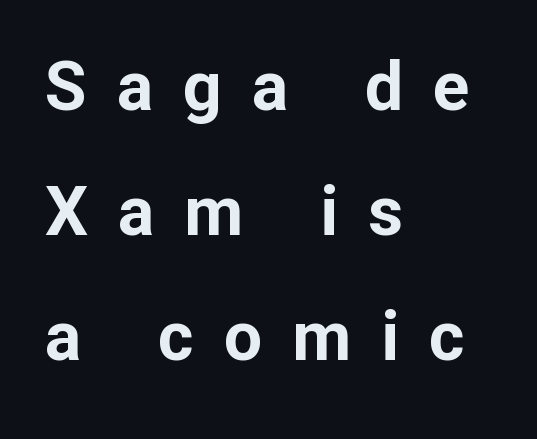
Rule under the text: the space is simply empty. The typesetter chose a ragged-right arrangement here. The horizontal fit of the characters is loose and conspicuously gappy. Quick note: not italic, upright. Do the characters align in a grid? No, the font is proportional.
